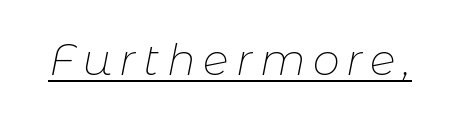
Underlined type. A quiet, ordinary-to-light weight characterises the typeface. The letters advance in unequal steps, a hallmark of proportional type. This is oblique type, the kind used for emphasis or titles.
